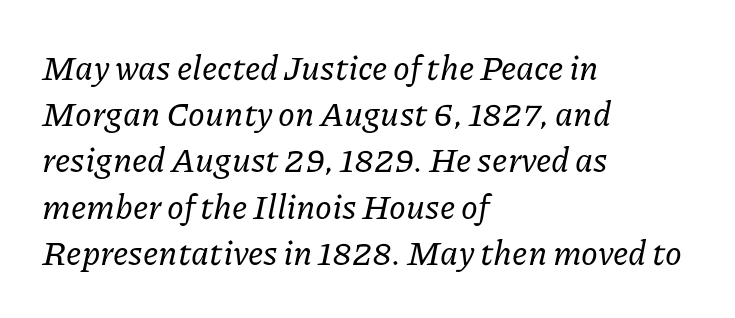
Q: Is the text italic (slanted)? A: Yes, it leans right by about 11 degrees.
Q: Is the typeface a serif or a sans-serif typeface? A: Serif.
Q: Is the text underlined? A: No.
Q: How is the paragraph aligned? A: Left-aligned.
Q: Is the spacing between letters normal or unusually wide? A: Normal.
Q: Is the spacing between lines tight, normal or loose? A: Normal.
Q: Width (condensed, normal, or wide)? A: Normal.
Q: Stroke contrast? A: Low.
Q: x-height? A: Medium.
Q: Monospaced? A: No.
